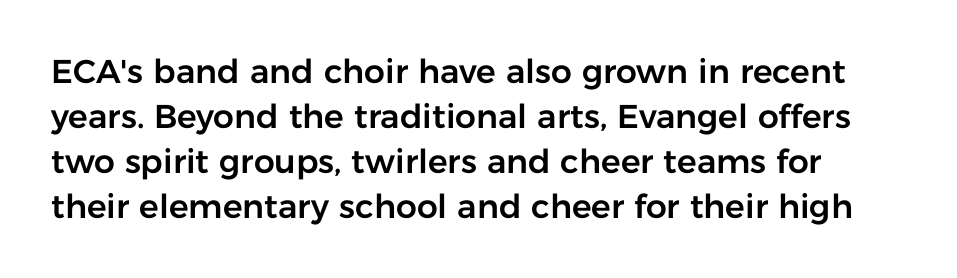
Q: Is the text italic (slanted)? A: No, it is upright.
Q: Is the typeface a serif or a sans-serif typeface? A: Sans-serif.
Q: Is the text underlined? A: No.
Q: Is the spacing between letters normal or unusually wide? A: Normal.
Q: Is the spacing between lines tight, normal or loose? A: Normal.
Q: Width (condensed, normal, or wide)? A: Normal.
Q: Stroke contrast? A: Low.
Q: x-height? A: Medium.
Q: Monospaced? A: No.
